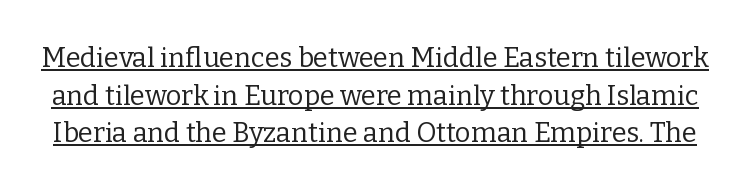
The image shows 27 px text type, upright; set normal line spacing (1.39x), normal letter spacing, underlined.
